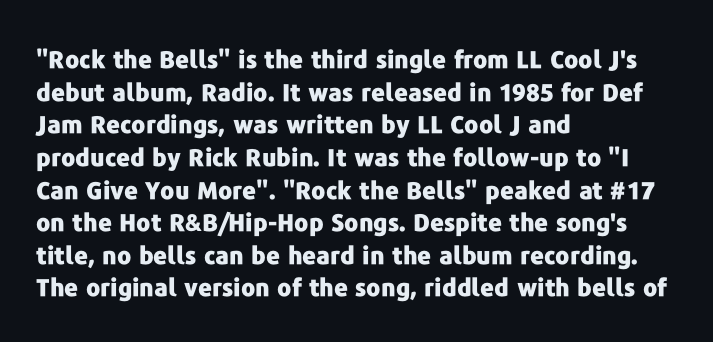
The image shows 24 px bold type, upright; set left-aligned, normal line spacing (1.36x), normal letter spacing, not underlined.
